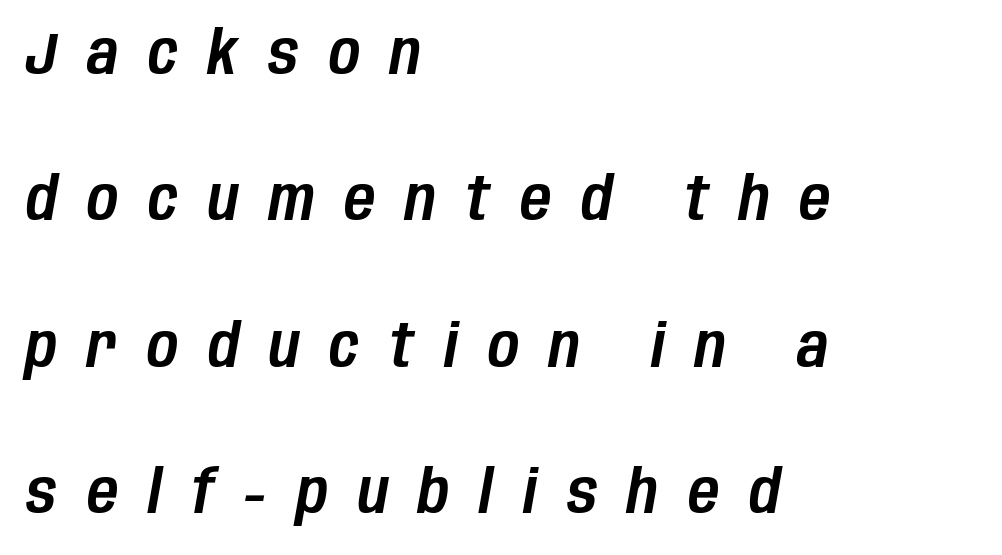
The gap between lines stays unmarked. Reading down the block, your eye returns to a fixed left position each line. Do the characters align in a grid? No, the font is proportional. What stands out about the letter spacing? Its width — letters are far apart.
